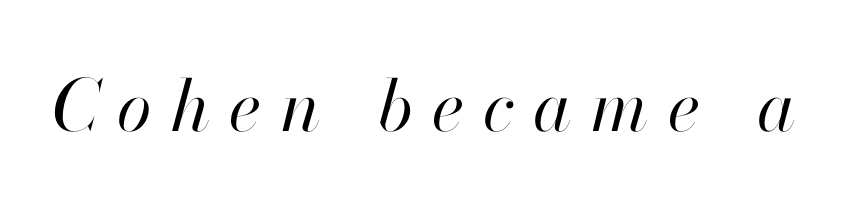
The image shows 71 px regular-weight type, italic (leaning right); set unusually wide letter spacing (+0.27 em), not underlined; high stroke contrast and a small x-height.
